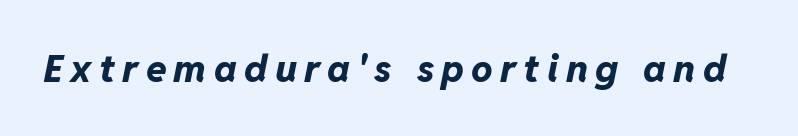
The image shows 38 px bold type, italic (leaning right); set not underlined; low stroke contrast and a medium x-height.
